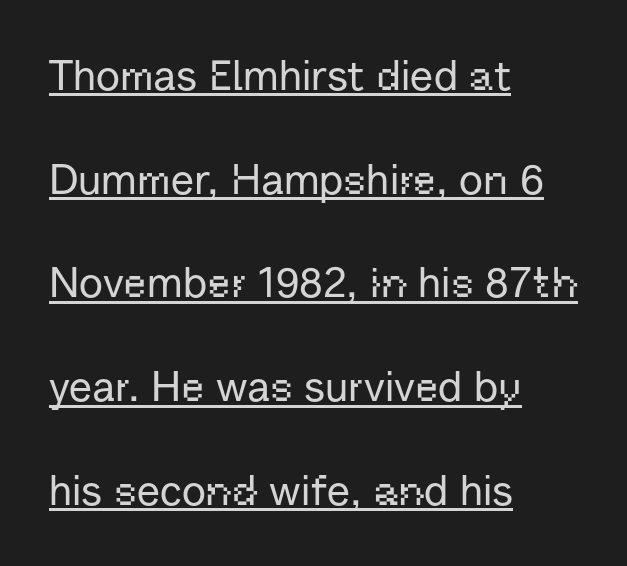
Here the designer chose a conventional face with non-uniform glyph widths. Underlining? Definitely there. Is there any slant? The stems are plumb. In terms of leading, this rendering errs on the spacious side.
